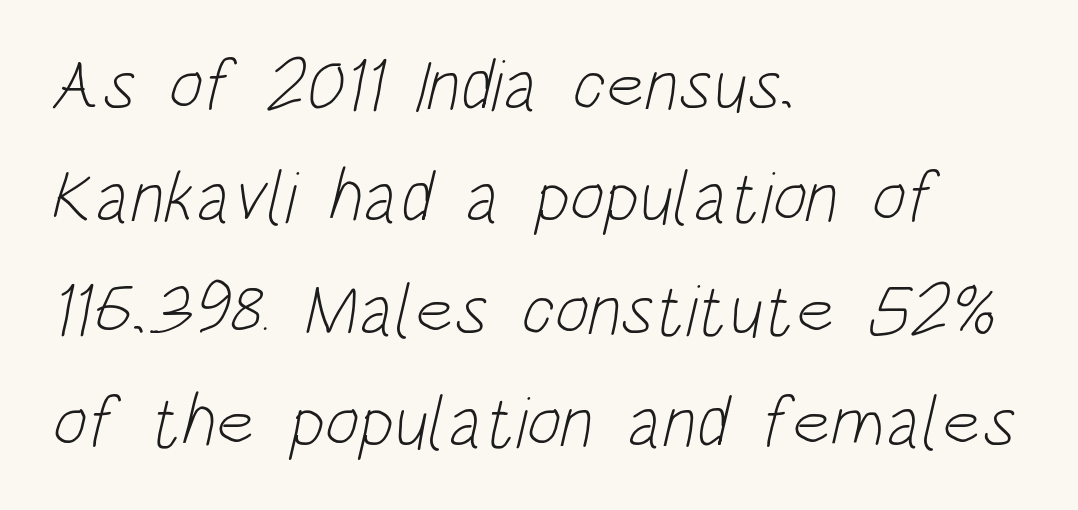
The image shows 73 px light, condensed sans-serif type; set left-aligned, normal line spacing (1.54x), normal letter spacing, not underlined; low stroke contrast and a large x-height.
